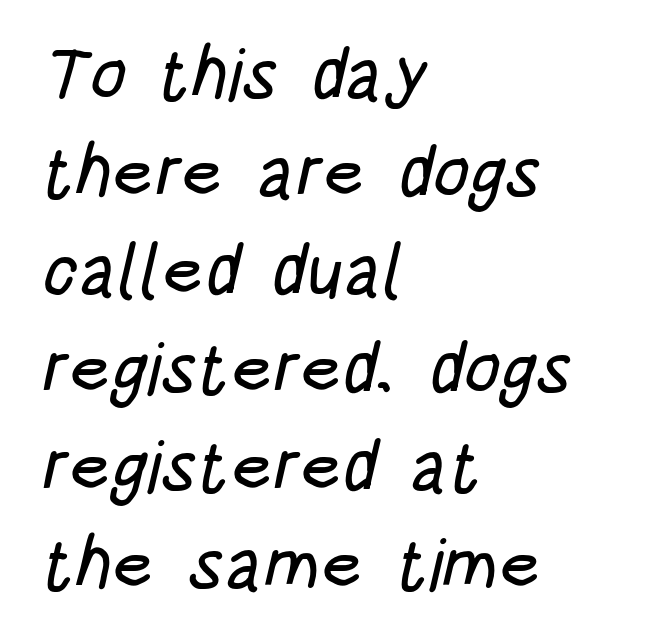
{"serif": "no", "width": "condensed", "stroke_contrast": "low", "x_height": "large", "monospaced": "no", "underline": "no", "align": "left", "line_spacing": "normal", "line_spacing_ratio": 1.36, "letter_spacing": "normal", "letter_spacing_em": 0.0, "glyph_px": 72}
